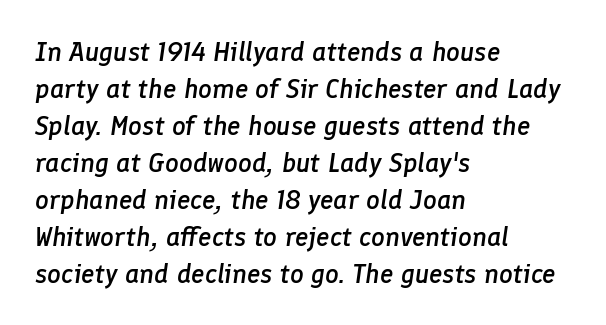
The image shows 27 px text type, italic (leaning right); set left-aligned, normal line spacing (1.37x), normal letter spacing, not underlined.
